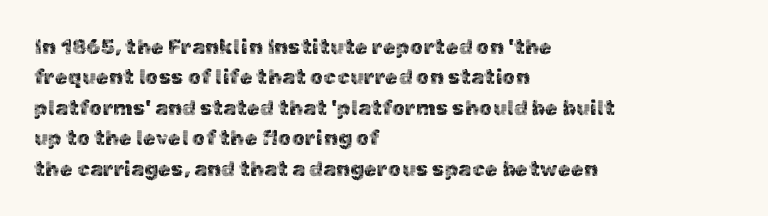
A bare baseline throughout the passage. This rendering uses left alignment, leaving the right contour irregular. Vertical strokes here are truly vertical. Glyph-to-glyph distance matches everyday printed text. If you measured baseline to baseline, you'd find a middling distance.
